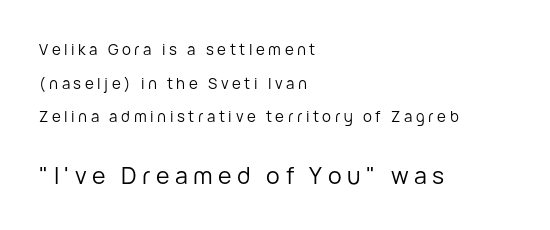
Q: Is the text bold? A: No.
Q: Is the text italic (slanted)? A: No, it is upright.
Q: Is the text underlined? A: No.
Q: How is the paragraph aligned? A: Left-aligned.
Q: Is the spacing between letters normal or unusually wide? A: Unusually wide.
Q: Is the spacing between lines tight, normal or loose? A: Loose.
Q: Which block of text is set in a larger size, the first (top) or the second (bottom)? A: The second (bottom) one.
